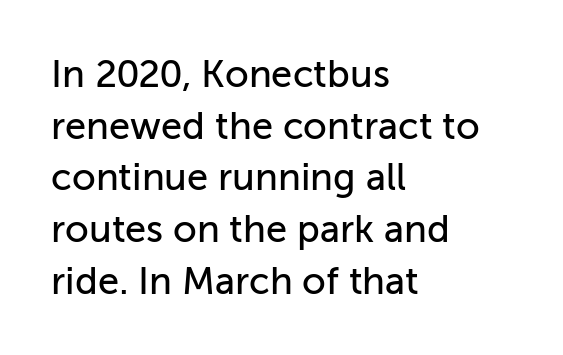
The image shows 38 px sans-serif type, upright; set left-aligned, normal line spacing (1.36x), normal letter spacing, not underlined; low stroke contrast and a medium x-height.
